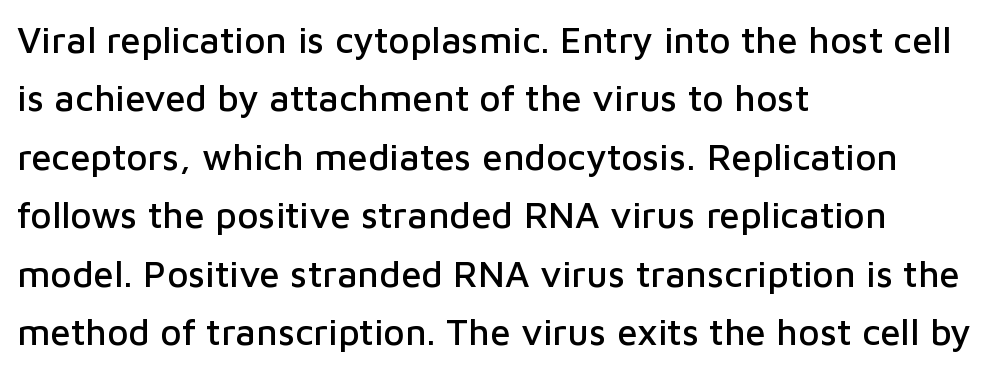
Q: Is the text italic (slanted)? A: No, it is upright.
Q: Is the typeface a serif or a sans-serif typeface? A: Sans-serif.
Q: Is the text underlined? A: No.
Q: How is the paragraph aligned? A: Left-aligned.
Q: Is the spacing between letters normal or unusually wide? A: Normal.
Q: Is the spacing between lines tight, normal or loose? A: Normal.
Q: Width (condensed, normal, or wide)? A: Normal.
Q: Stroke contrast? A: Low.
Q: x-height? A: Medium.
Q: Monospaced? A: No.
